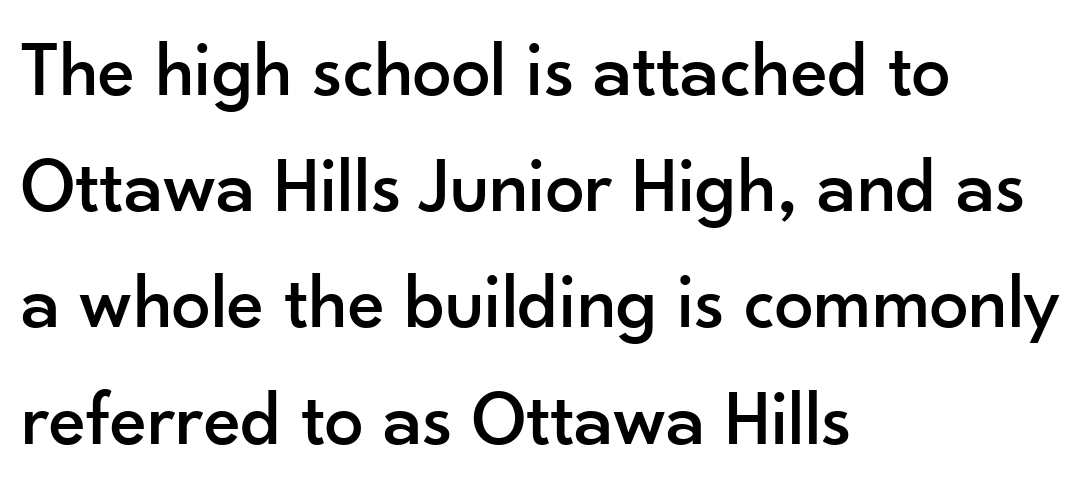
Q: Is the text italic (slanted)? A: No, it is upright.
Q: Is the typeface a serif or a sans-serif typeface? A: Sans-serif.
Q: Is the text underlined? A: No.
Q: How is the paragraph aligned? A: Left-aligned.
Q: Is the spacing between letters normal or unusually wide? A: Normal.
Q: Is the spacing between lines tight, normal or loose? A: Normal.
Q: Width (condensed, normal, or wide)? A: Normal.
Q: Stroke contrast? A: Low.
Q: x-height? A: Small.
Q: Monospaced? A: No.
